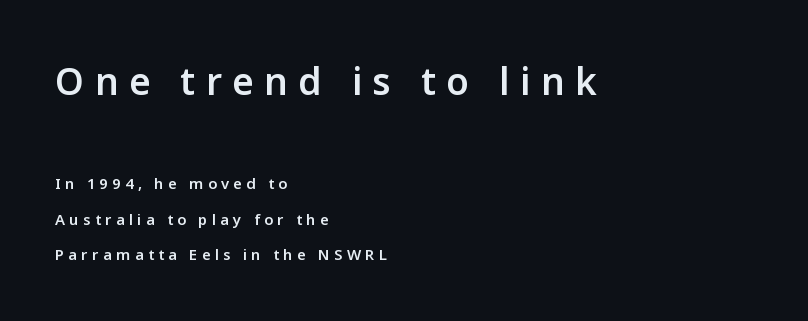
Quick note: underline off. Note: no serifs on the glyphs. Nope, not italic — everything's standing straight. This sample has the flowing, uneven cadence of proportional lettering.
